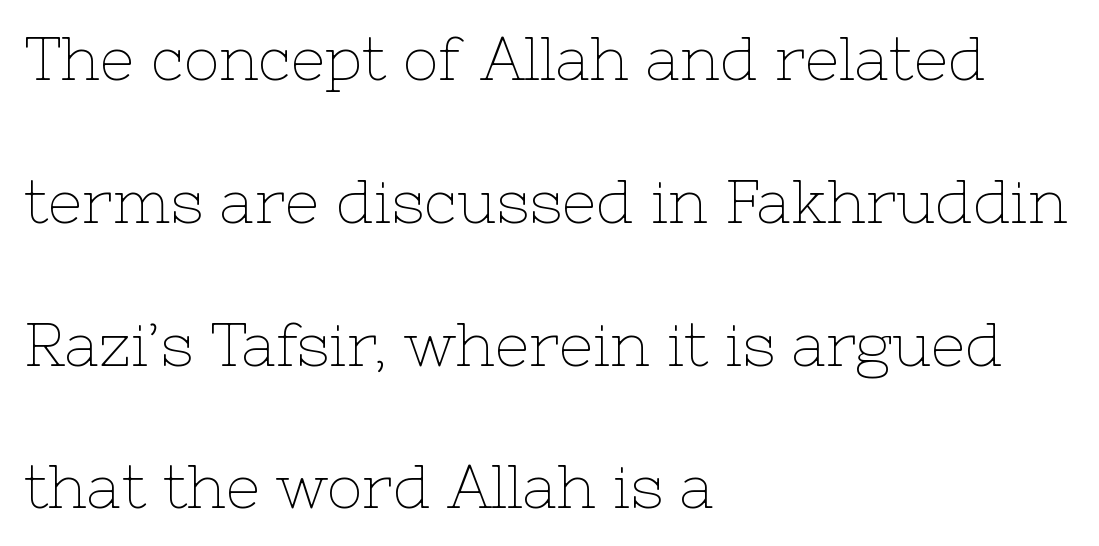
A roman cut, with each character standing at attention. A quiet, ordinary-to-light weight characterises the typeface. Quick note: underline off. To sum up the face: it has serifs. The rendering uses a large line-height, opening up the rows. Does the copy run flush right? No — it runs flush left.
